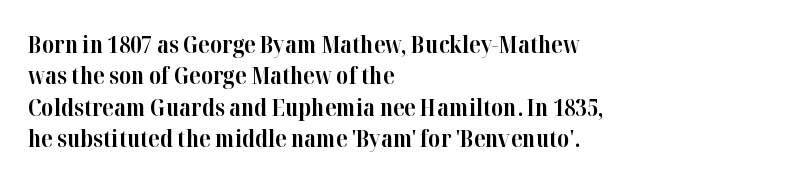
The image shows 23 px bold type, upright; set left-aligned, normal line spacing (1.36x), normal letter spacing, not underlined.
